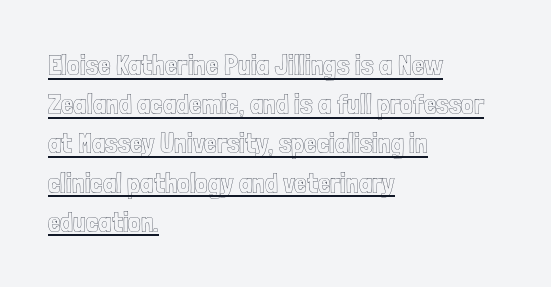
{"italic": "no", "width": "condensed", "x_height": "medium", "monospaced": "no", "underline": "yes", "align": "left", "line_spacing": "normal", "line_spacing_ratio": 1.4, "letter_spacing": "normal", "letter_spacing_em": 0.0, "glyph_px": 28}
